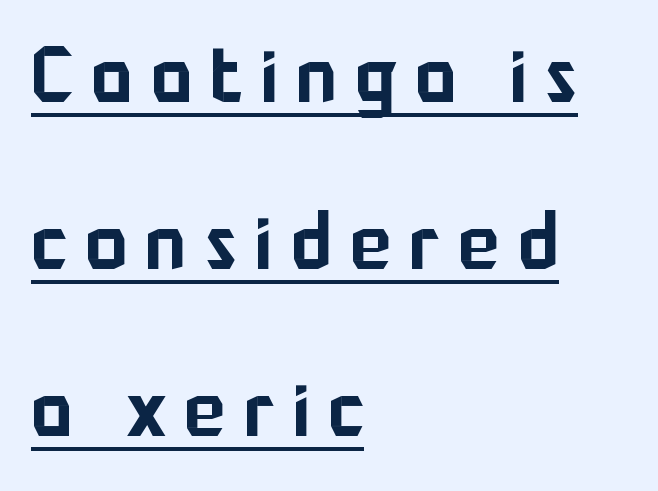
The tracking jumps out immediately: characters are airy and widely separated. Here the designer chose a conventional face with non-uniform glyph widths. Do the letters lean? They stand straight. The type family on display is of the sans-serif kind. Line spacing here is loose.
